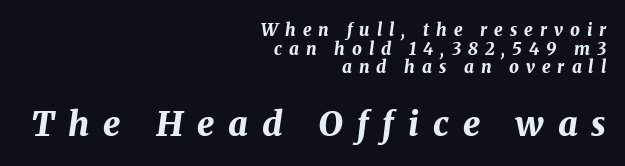
Q: Is the text bold? A: Yes.
Q: Is the text italic (slanted)? A: Yes, it leans right by about 8 degrees.
Q: Is the text underlined? A: No.
Q: How is the paragraph aligned? A: Right-aligned.
Q: Is the spacing between letters normal or unusually wide? A: Unusually wide.
Q: Is the spacing between lines tight, normal or loose? A: Tight.
Q: Which block of text is set in a larger size, the first (top) or the second (bottom)? A: The second (bottom) one.
Q: Width (condensed, normal, or wide)? A: Normal.
Q: Stroke contrast? A: Medium.
Q: x-height? A: Medium.
Q: Monospaced? A: No.
